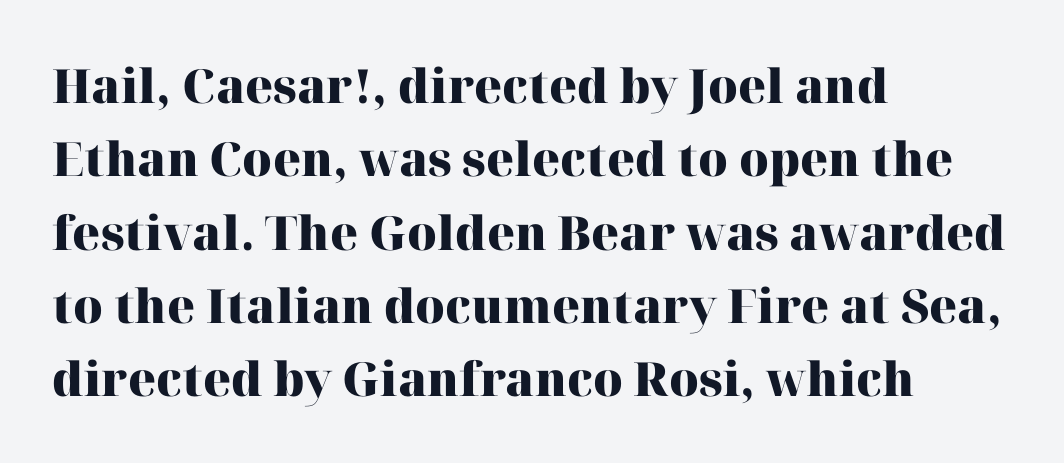
{"serif": "yes", "italic": "no", "bold": "yes", "weight": "heavy", "width": "normal", "stroke_contrast": "high", "x_height": "medium", "monospaced": "no", "underline": "no", "align": "left", "line_spacing": "normal", "line_spacing_ratio": 1.56, "letter_spacing": "normal", "letter_spacing_em": 0.0, "glyph_px": 47}
